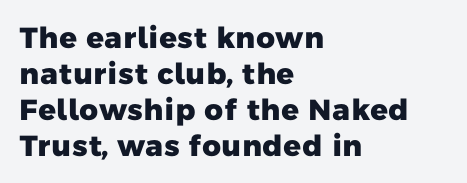
Q: Is the text bold? A: Yes.
Q: Is the typeface a serif or a sans-serif typeface? A: Sans-serif.
Q: Is the text underlined? A: No.
Q: How is the paragraph aligned? A: Left-aligned.
Q: Is the spacing between letters normal or unusually wide? A: Normal.
Q: Width (condensed, normal, or wide)? A: Normal.
Q: Stroke contrast? A: Low.
Q: x-height? A: Medium.
Q: Monospaced? A: No.
